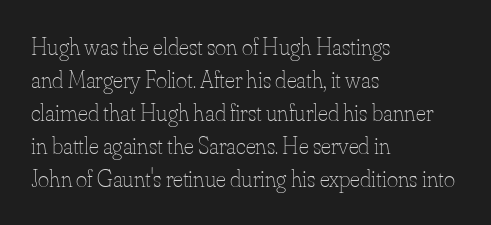
The image shows 24 px text type, upright; set left-aligned, normal line spacing (1.37x), normal letter spacing, not underlined.
